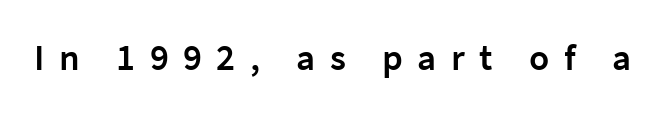
The image shows 37 px semibold sans-serif type, upright; set unusually wide letter spacing (+0.39 em), not underlined; low stroke contrast and a medium x-height.
